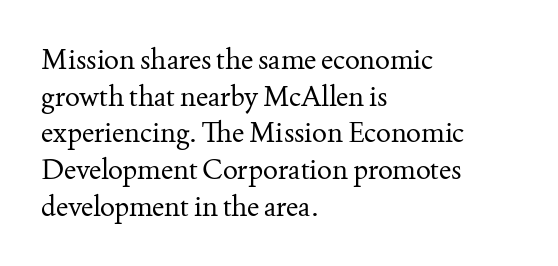
The horizontal fit of the characters is conventional and even. Each line starts at the same left margin while the right side varies. Designer's note — italics off, roman on. The space directly below the letters is spotless.
